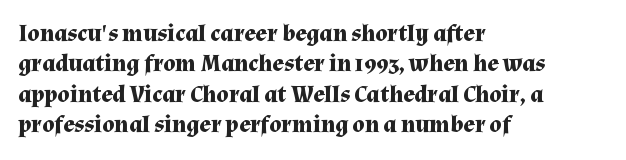
Q: Is the text bold? A: Yes.
Q: Is the text italic (slanted)? A: No, it is upright.
Q: Is the text underlined? A: No.
Q: How is the paragraph aligned? A: Left-aligned.
Q: Is the spacing between letters normal or unusually wide? A: Normal.
Q: Is the spacing between lines tight, normal or loose? A: Normal.
